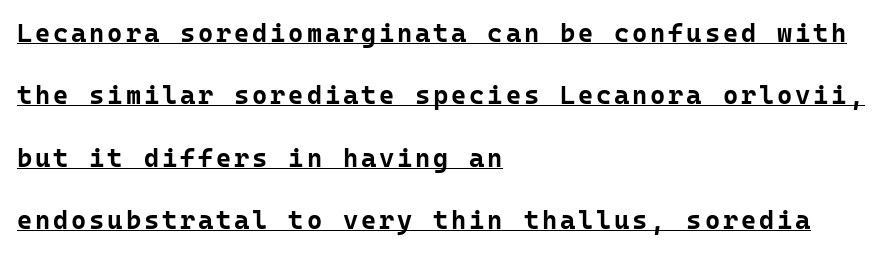
Q: Is the text bold? A: Yes.
Q: Is the text italic (slanted)? A: No, it is upright.
Q: Is the text underlined? A: Yes.
Q: How is the paragraph aligned? A: Left-aligned.
Q: Is the spacing between lines tight, normal or loose? A: Loose.
